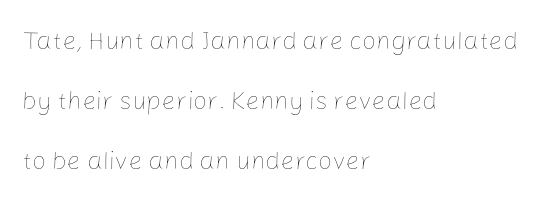
Is the letter spacing exaggerated? No — it looks like the ordinary default. Line beginnings align vertically; line endings do not. The zone under the glyphs is completely vacant. Is there any slant? The stems are plumb.
